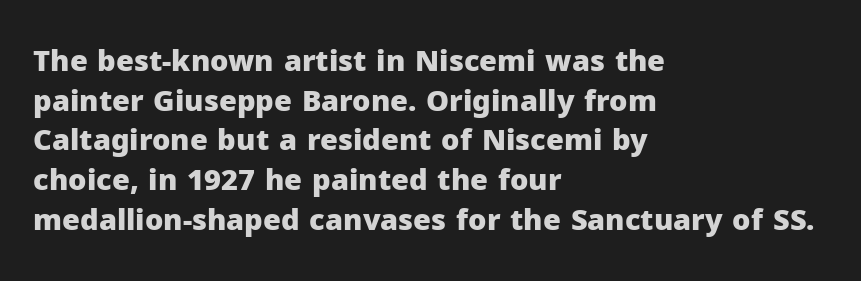
{"serif": "no", "italic": "no", "bold": "yes", "weight": "heavy", "width": "normal", "stroke_contrast": "low", "x_height": "medium", "monospaced": "no", "underline": "no", "align": "left", "line_spacing": "normal", "line_spacing_ratio": 1.37, "letter_spacing": "normal", "letter_spacing_em": 0.0, "glyph_px": 29}
